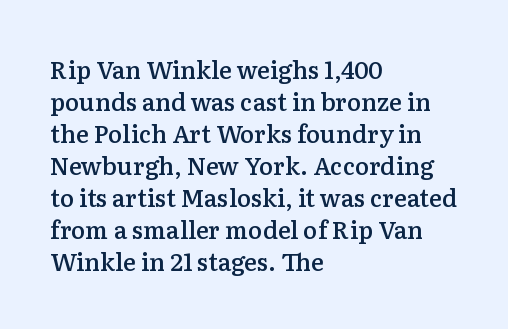
The foot of each line stays bare and open. Weight check: semibold — heavier than regular, not quite bold. Summary of vertical rhythm: regular, with standard interline spacing. Alignment: flush left.
